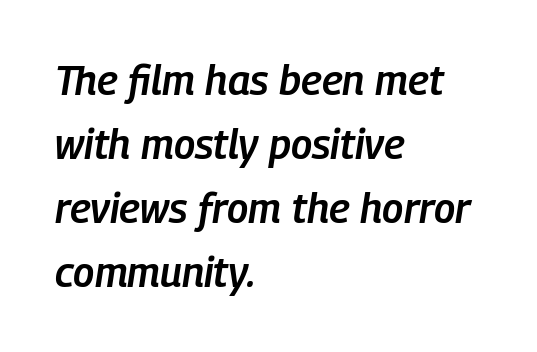
{"italic": "yes", "lean": "right", "slant_degrees": 9, "bold": "semi", "weight": "semibold", "width": "condensed", "stroke_contrast": "low", "x_height": "medium", "monospaced": "no", "underline": "no", "align": "left", "line_spacing": "normal", "line_spacing_ratio": 1.56, "letter_spacing": "normal", "letter_spacing_em": 0.0, "glyph_px": 41}
